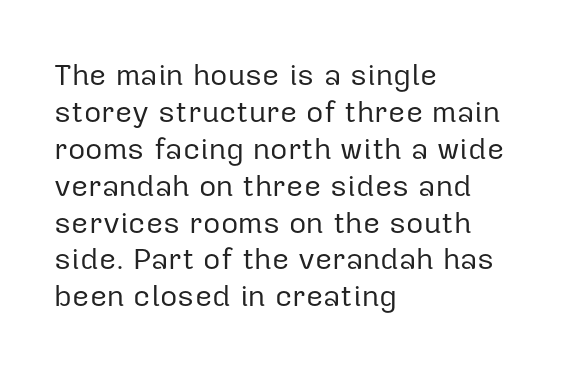
Descender tails drop into unmarked territory. The rendering shows plain stroke endings on the letterforms — a sans-serif design. Weight class: somewhere from thin through regular. No italicization has been applied; the sample stays upright.
